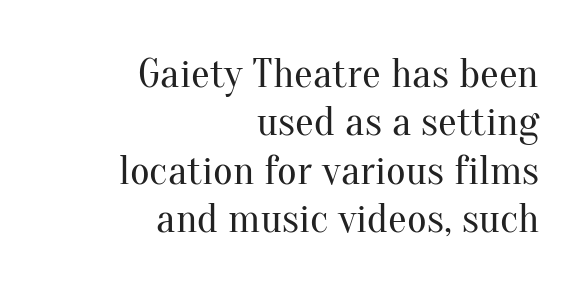
The strip under each line holds only bare page. Proportional: the letters do not fall into vertical columns. Vertical strokes here are truly vertical. Glyph-to-glyph distance matches everyday printed text. These lines huddle together more closely than default settings would place them.
